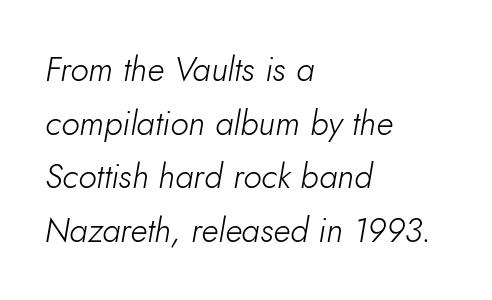
The image shows 34 px light type, italic (leaning right); set left-aligned, normal line spacing (1.58x), normal letter spacing, not underlined; low stroke contrast and a small x-height.
